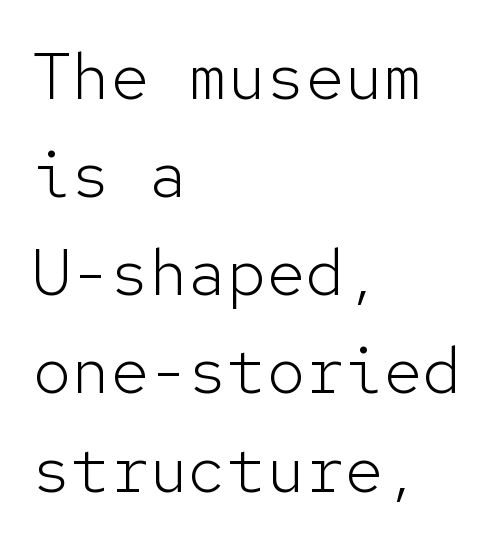
Honestly, there is no underline to notice here at all. Observe the absence of serifs on each vertical stroke in this sample. Reading down the block, your eye returns to a fixed left position each line. Is this a fixed-width face? Yes — each glyph sits in an identical cell.
